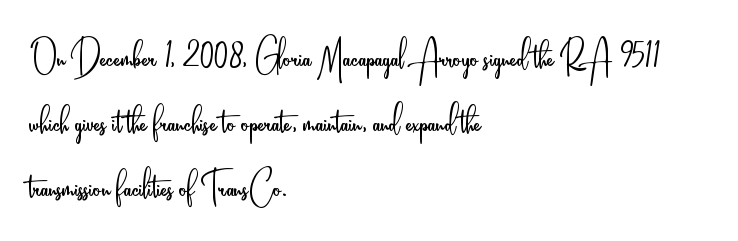
The image shows 48 px light, condensed sans-serif type; set left-aligned, normal line spacing (1.35x), normal letter spacing, not underlined; low stroke contrast and a small x-height.
